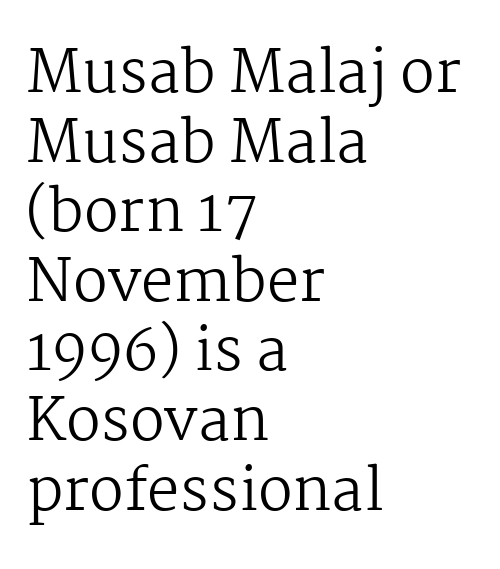
Line beginnings align vertically; line endings do not. Varying glyph widths throughout — classic text-font behaviour. There is no visible air inserted between adjacent glyphs. The type sits square on the baseline with zero lean. Check under the words: just untouched page. Summary of weight: not heavy and not bold.
